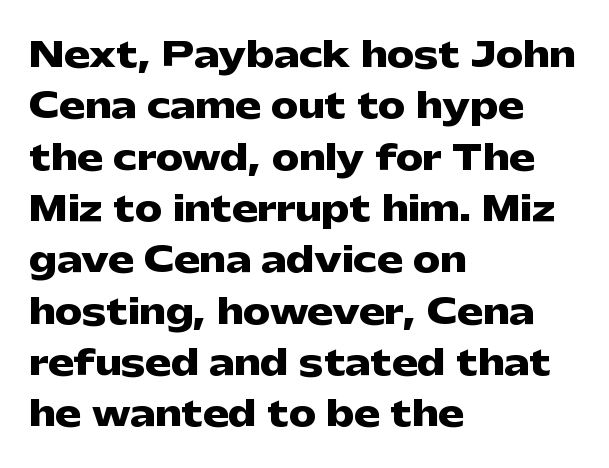
Q: Is the text bold? A: Yes.
Q: Is the text italic (slanted)? A: No, it is upright.
Q: Is the typeface a serif or a sans-serif typeface? A: Sans-serif.
Q: Is the text underlined? A: No.
Q: How is the paragraph aligned? A: Left-aligned.
Q: Is the spacing between letters normal or unusually wide? A: Normal.
Q: Is the spacing between lines tight, normal or loose? A: Normal.
Q: Width (condensed, normal, or wide)? A: Wide.
Q: Stroke contrast? A: Low.
Q: x-height? A: Medium.
Q: Monospaced? A: No.
